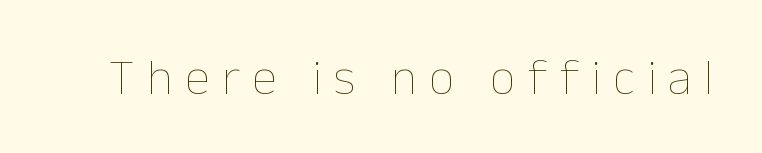
Q: Is the text bold? A: No.
Q: Is the text italic (slanted)? A: No, it is upright.
Q: Is the text underlined? A: No.
Q: Is the spacing between letters normal or unusually wide? A: Unusually wide.
Q: Width (condensed, normal, or wide)? A: Normal.
Q: Stroke contrast? A: Low.
Q: x-height? A: Medium.
Q: Monospaced? A: No.
